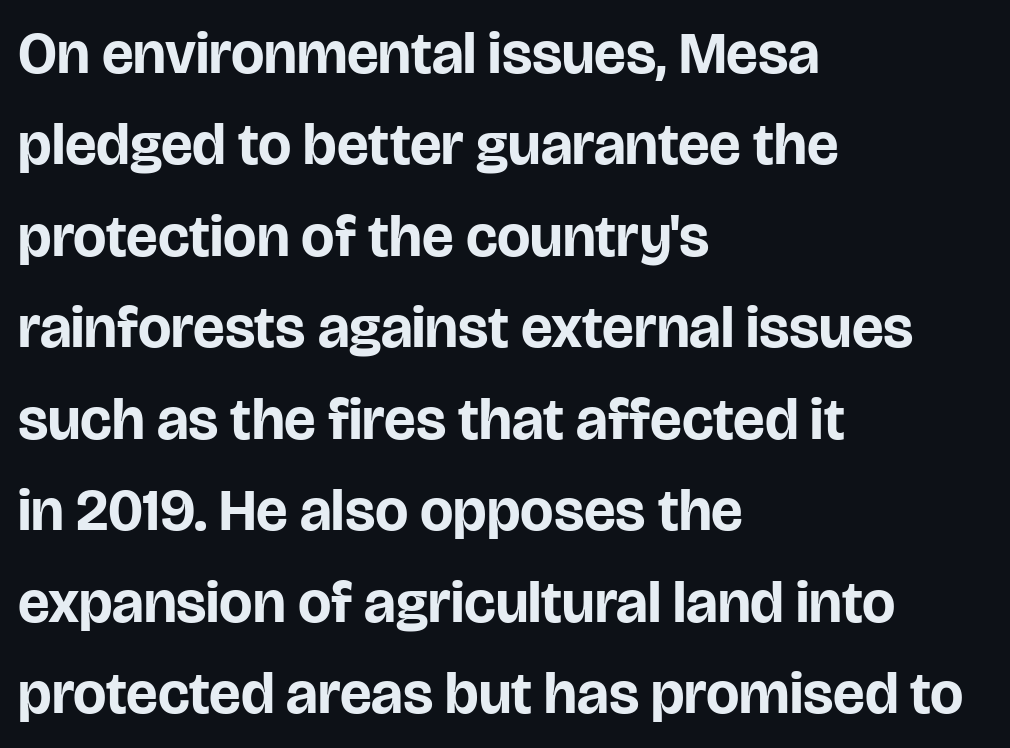
Nope, not italic — everything's standing straight. Does the weight exceed regular? Yes, all the way to bold. A student would call this left alignment; a typographer would say flush left, rag right. The face used here is proportionally spaced, like ordinary book or web type. The text was rendered using a sans face with plain stroke endings.
